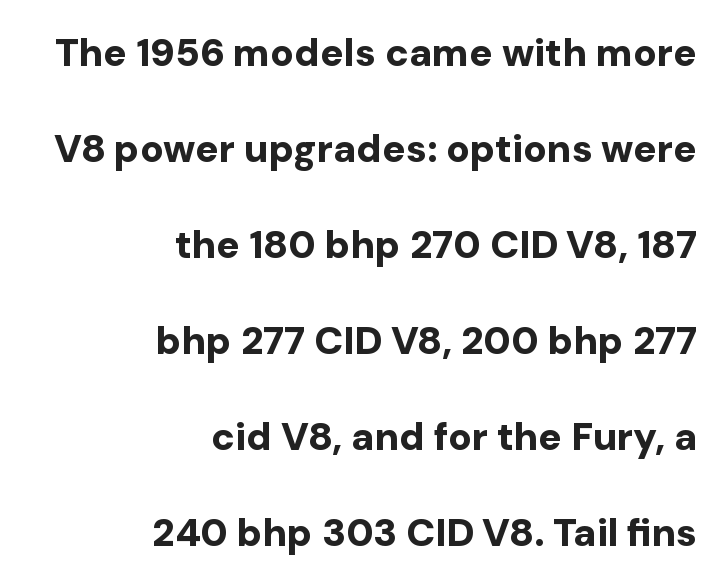
The image shows 39 px bold sans-serif type, upright; set right-aligned, loose line spacing (2.46x), normal letter spacing, not underlined; low stroke contrast and a medium x-height.
